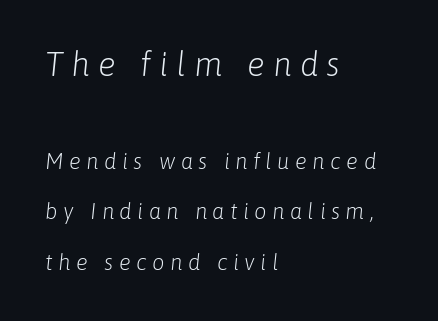
The image shows 33 px light type, italic (leaning right); set left-aligned, loose line spacing (2.31x), unusually wide letter spacing (+0.25 em), not underlined; the first (top) block is 1.5x larger; low stroke contrast and a medium x-height.
